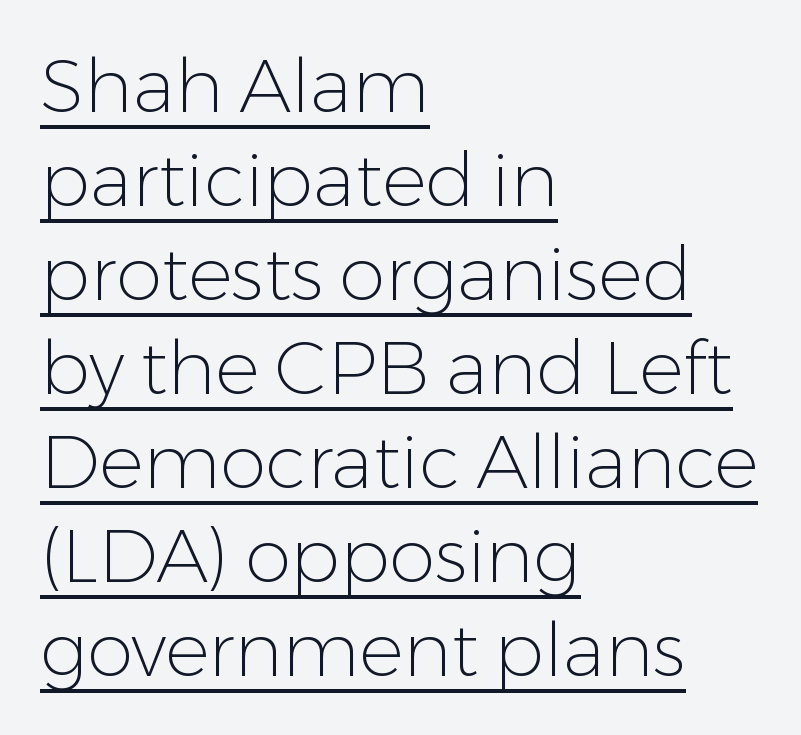
The words here are underlined. A normal amount of white space separates one row of letters from the next. Note the varied advance widths — an 'i' is clearly narrower than an 'm'. The letters stand upright; this is a roman face.
